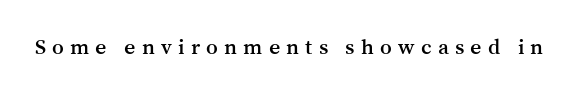
The image shows 22 px text type, upright; set unusually wide letter spacing (+0.28 em), not underlined.
